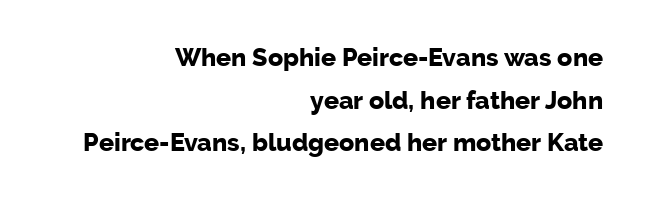
Q: Is the text bold? A: Yes.
Q: Is the text italic (slanted)? A: No, it is upright.
Q: Is the text underlined? A: No.
Q: How is the paragraph aligned? A: Right-aligned.
Q: Is the spacing between letters normal or unusually wide? A: Normal.
